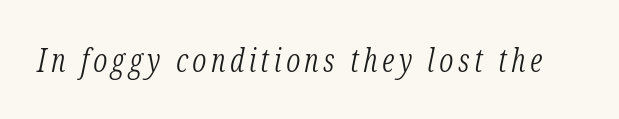
Q: Is the text bold? A: No.
Q: Is the text italic (slanted)? A: Yes, it leans right by about 12 degrees.
Q: Is the typeface a serif or a sans-serif typeface? A: Serif.
Q: Is the text underlined? A: No.
Q: Width (condensed, normal, or wide)? A: Condensed.
Q: Stroke contrast? A: Low.
Q: x-height? A: Medium.
Q: Monospaced? A: No.
